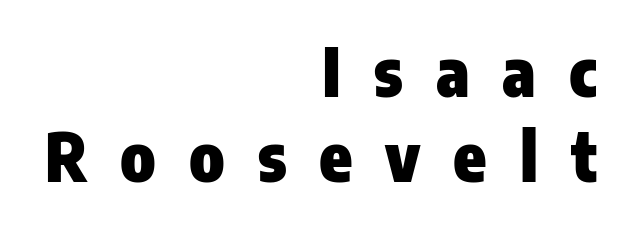
{"serif": "no", "italic": "no", "bold": "yes", "weight": "heavy", "width": "condensed", "stroke_contrast": "low", "x_height": "medium", "monospaced": "no", "underline": "no", "align": "right", "line_spacing": "normal", "line_spacing_ratio": 1.27, "letter_spacing": "wide", "letter_spacing_em": 0.49, "glyph_px": 67}
